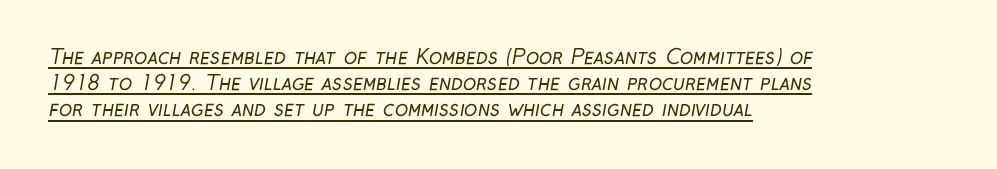
{"bold": "no", "underline": "yes", "align": "left", "line_spacing": "normal", "line_spacing_ratio": 1.31, "letter_spacing": "normal", "letter_spacing_em": 0.0, "glyph_px": 20}
